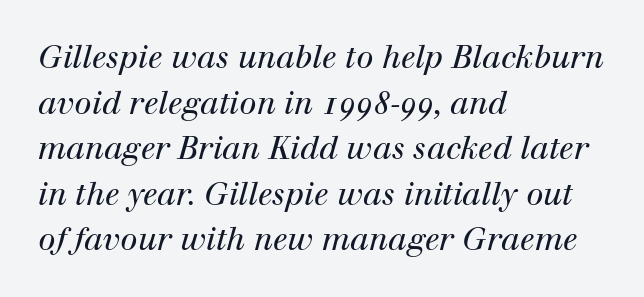
These lines are composed in type with serifs. The font sits on the lighter half of the weight spectrum, regular included. Honestly, the row spacing looks completely unremarkable. The lines are quadded left. Check the space under the baseline: it is left empty. Emphasis-style slanted type is in use.
